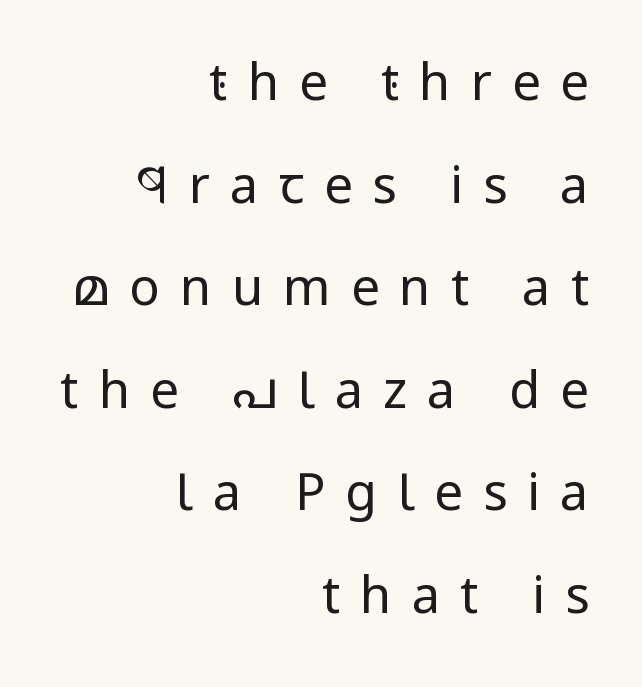
The compositor pushed each line to the right boundary. The rendering uses natural spacing where letterforms have individual widths. Regarding leading, the lines here are spaced well apart. A light-to-regular cut is what we see here. The gap between lines stays unmarked. Font category for this specimen: sans-serif.
